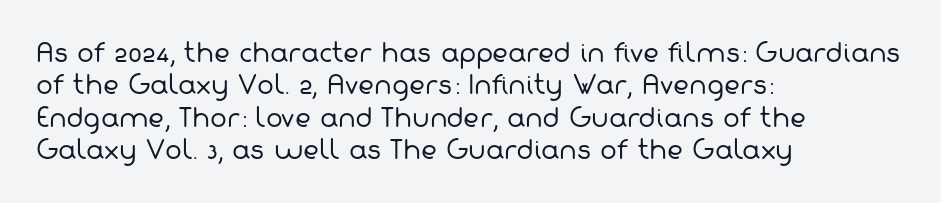
The typeface has the unassuming heft of standard copy or less. The passage shown stacks its lines at a standard gap. Anything drawn beneath the words? Only blank space. Students, note that the glyphs here touch the page at normal intervals. The paragraph shown leans on its left margin.
